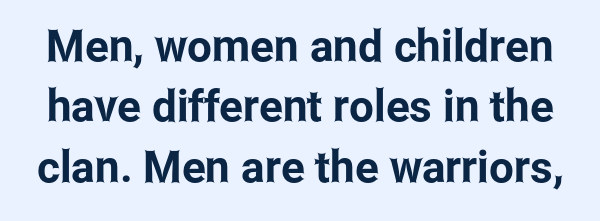
Note the varied advance widths — an 'i' is clearly narrower than an 'm'. No italicization has been applied; the sample stays upright. Reading down the column, the eye jumps a familiar distance to each next line. Clear beneath every line of the passage. Are there feet on the stems? There aren't — it's a sans.
